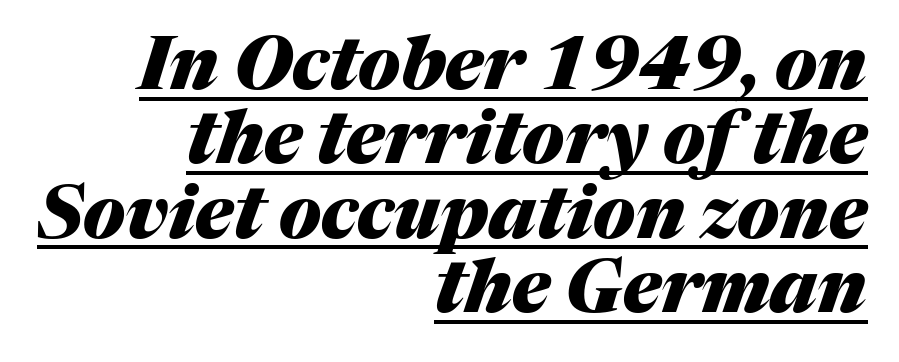
The image shows 73 px heavy type, italic (leaning right); set right-aligned, tight line spacing (1.02x), normal letter spacing, underlined; medium stroke contrast and a medium x-height.
